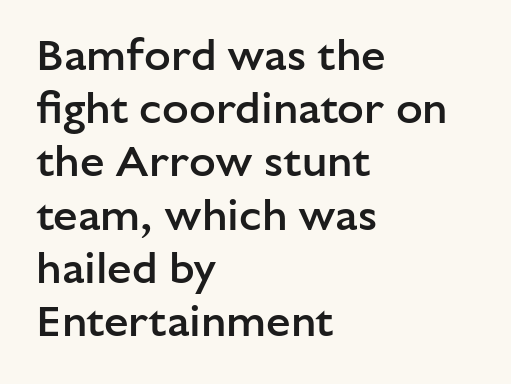
The image shows 44 px semibold sans-serif type, upright; set left-aligned, line spacing 1.21x, normal letter spacing, not underlined; low stroke contrast and a medium x-height.
